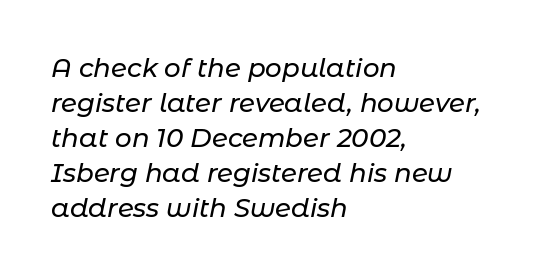
The image shows 26 px text type, italic (leaning right); set left-aligned, normal line spacing (1.35x), normal letter spacing, not underlined.
